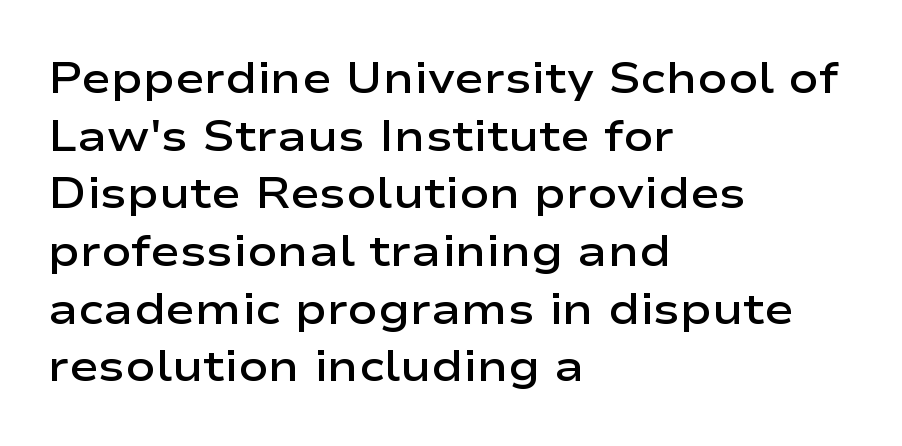
{"serif": "no", "italic": "no", "bold": "semi", "weight": "semibold", "width": "wide", "stroke_contrast": "low", "x_height": "medium", "monospaced": "no", "underline": "no", "align": "left", "line_spacing": "normal", "line_spacing_ratio": 1.31, "letter_spacing": "normal", "letter_spacing_em": 0.0, "glyph_px": 44}
